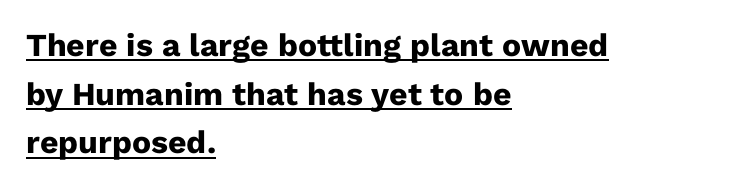
The image shows 32 px heavy sans-serif type, upright; set left-aligned, normal line spacing (1.52x), normal letter spacing, underlined; low stroke contrast and a medium x-height.
